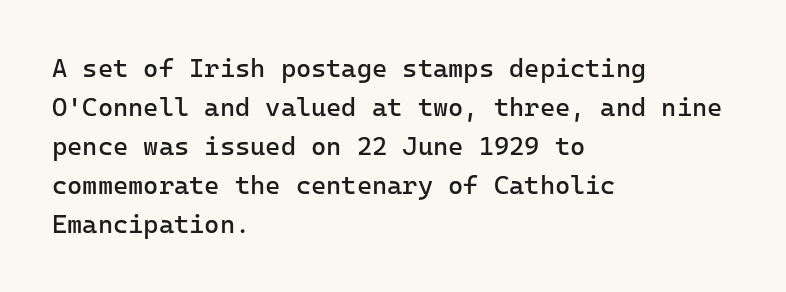
Each new line begins a customary step beneath the previous one. Students, note that the glyphs here touch the page at normal intervals. Letters rest on an invisible, unmarked baseline. Posture: upright roman.
